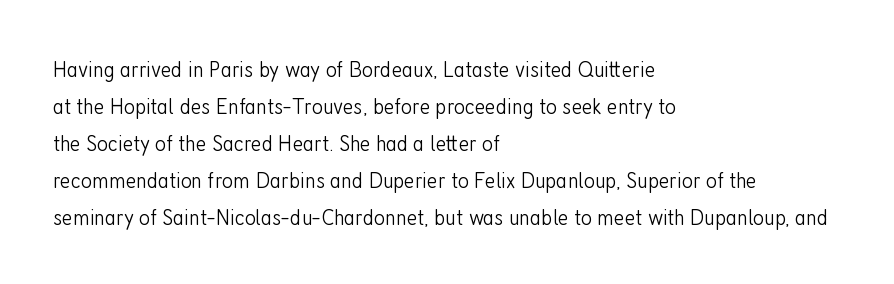
{"italic": "no", "bold": "no", "underline": "no", "align": "left", "line_spacing": "normal", "line_spacing_ratio": 1.54, "letter_spacing": "normal", "letter_spacing_em": 0.0, "glyph_px": 24}
